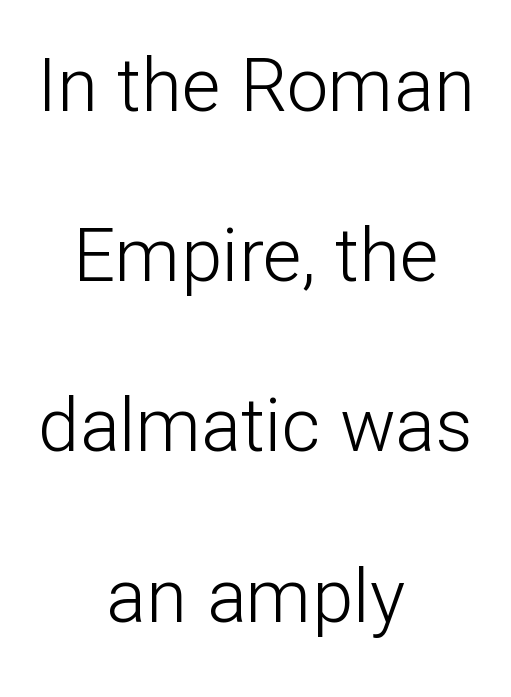
The image shows 74 px light sans-serif type, upright; set centered, loose line spacing (2.3x), normal letter spacing, not underlined; low stroke contrast and a medium x-height.
